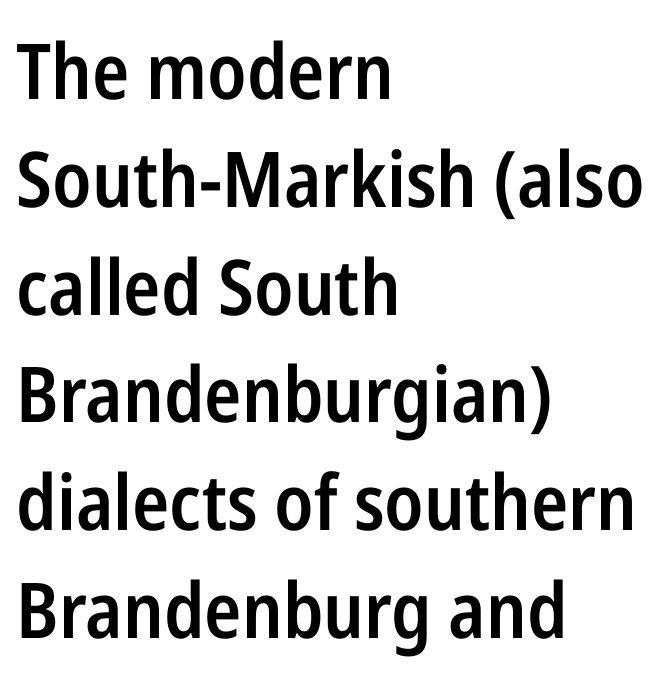
{"serif": "no", "italic": "no", "bold": "semi", "weight": "semibold", "width": "condensed", "stroke_contrast": "low", "x_height": "medium", "monospaced": "no", "underline": "no", "align": "left", "line_spacing": "normal", "line_spacing_ratio": 1.4, "letter_spacing": "normal", "letter_spacing_em": 0.0, "glyph_px": 77}
